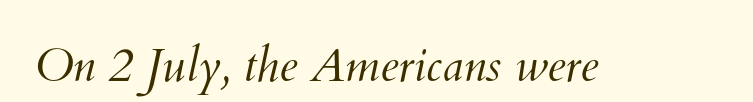
The image shows 47 px light type; set normal letter spacing, not underlined; medium stroke contrast and a small x-height.
